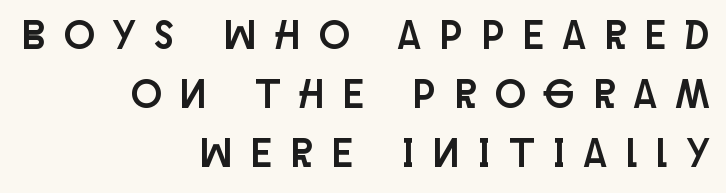
The image shows 40 px condensed sans-serif type, upright; set right-aligned, normal line spacing (1.47x), unusually wide letter spacing (+0.49 em), not underlined; low stroke contrast and a large x-height.
